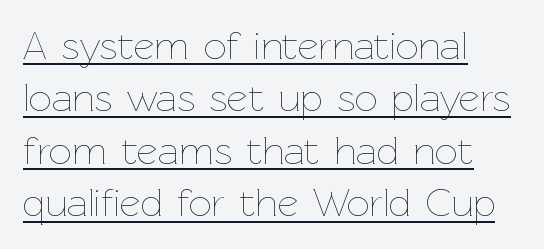
Q: Is the text bold? A: No.
Q: Is the text italic (slanted)? A: No, it is upright.
Q: Is the text underlined? A: Yes.
Q: How is the paragraph aligned? A: Left-aligned.
Q: Is the spacing between letters normal or unusually wide? A: Normal.
Q: Is the spacing between lines tight, normal or loose? A: Normal.
Q: Width (condensed, normal, or wide)? A: Normal.
Q: Stroke contrast? A: Low.
Q: x-height? A: Medium.
Q: Monospaced? A: No.
